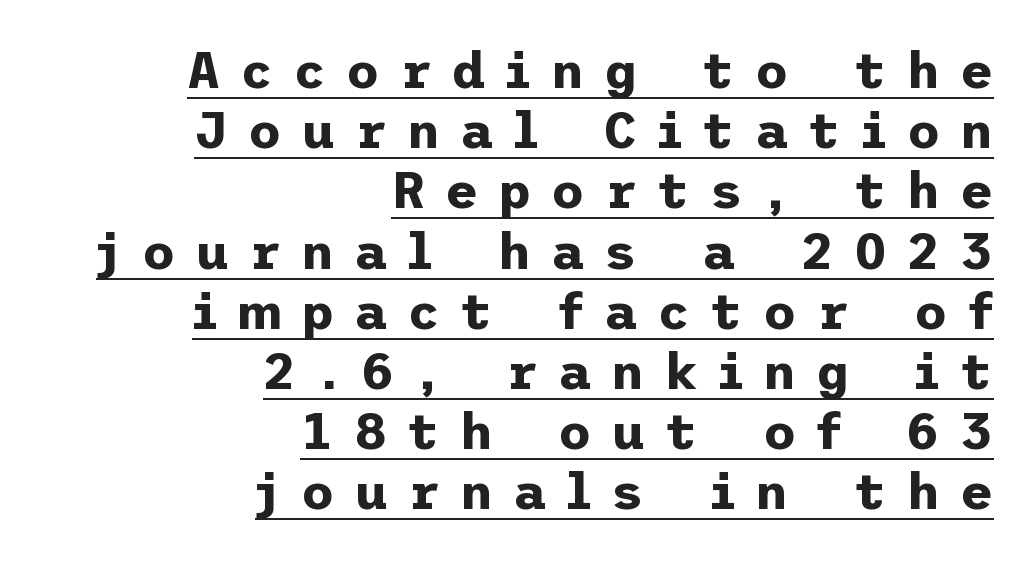
{"serif": "no", "italic": "no", "bold": "yes", "weight": "bold", "width": "normal", "stroke_contrast": "low", "x_height": "medium", "underline": "yes", "align": "right", "line_spacing_ratio": 1.18, "letter_spacing": "wide", "letter_spacing_em": 0.39, "glyph_px": 51}
